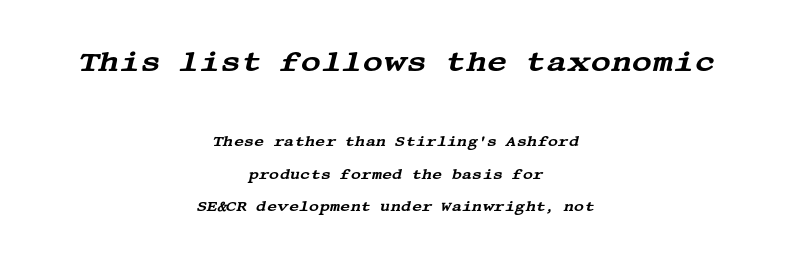
The image shows 28 px wide serif type, italic (leaning right); set centered, loose line spacing (2.34x), normal letter spacing, not underlined; the first (top) block is 2.0x larger; medium stroke contrast and a large x-height.
